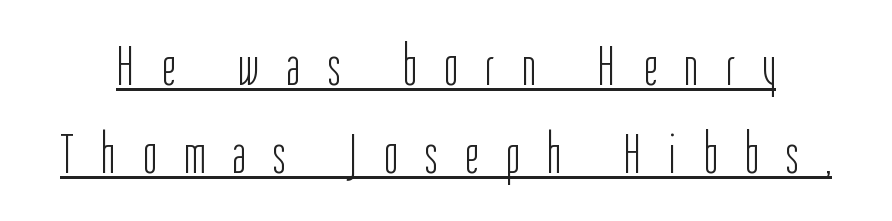
There is plenty of visible air inserted between adjacent glyphs. A roman cut, with each character standing at attention. The letters advance in unequal steps, a hallmark of proportional type. Each new line begins a customary step beneath the previous one. Check the space under the baseline: a stroke is drawn there.
